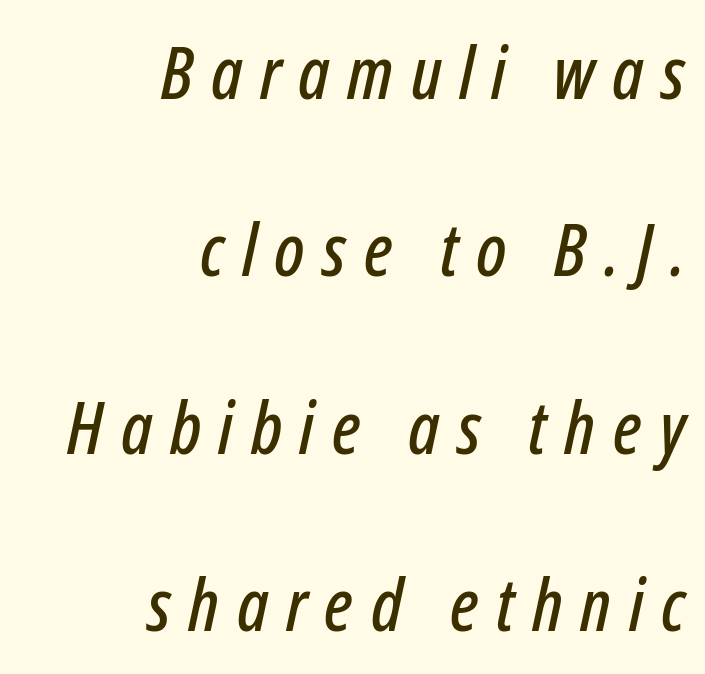
The image shows 73 px condensed type, italic (leaning right); set right-aligned, loose line spacing (2.43x), unusually wide letter spacing (+0.24 em), not underlined; low stroke contrast and a medium x-height.
